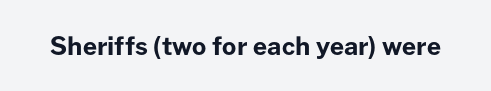
{"italic": "no", "bold": "yes", "underline": "no", "letter_spacing": "normal", "letter_spacing_em": 0.0, "glyph_px": 25}
